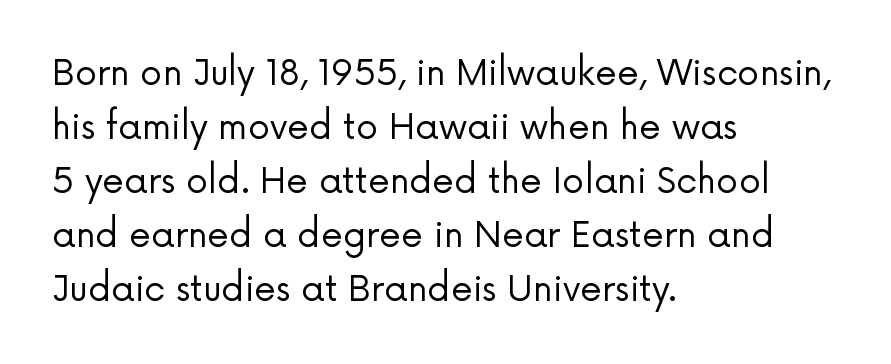
The image shows 35 px regular-weight sans-serif type, upright; set left-aligned, normal line spacing (1.54x), normal letter spacing, not underlined; low stroke contrast and a medium x-height.
